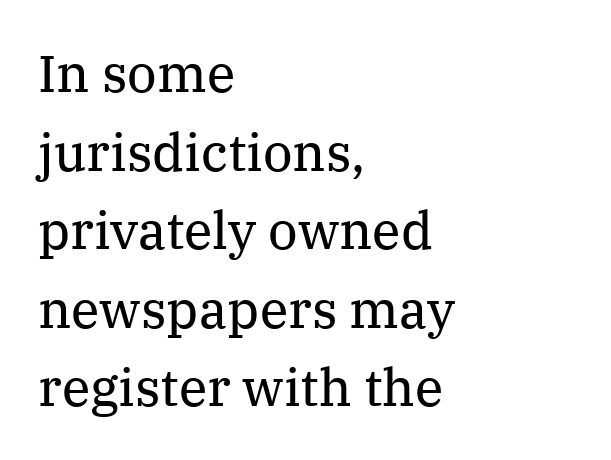
Q: Is the text bold? A: No.
Q: Is the text italic (slanted)? A: No, it is upright.
Q: Is the typeface a serif or a sans-serif typeface? A: Serif.
Q: Is the text underlined? A: No.
Q: How is the paragraph aligned? A: Left-aligned.
Q: Is the spacing between letters normal or unusually wide? A: Normal.
Q: Is the spacing between lines tight, normal or loose? A: Normal.
Q: Width (condensed, normal, or wide)? A: Normal.
Q: Stroke contrast? A: Medium.
Q: x-height? A: Medium.
Q: Monospaced? A: No.
